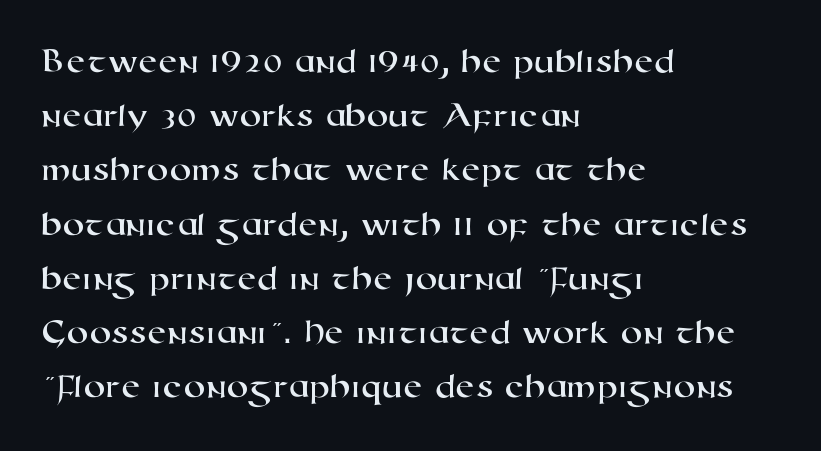
{"serif": "no", "width": "wide", "stroke_contrast": "high", "x_height": "medium", "monospaced": "no", "underline": "no", "align": "left", "line_spacing": "normal", "line_spacing_ratio": 1.55, "letter_spacing": "normal", "letter_spacing_em": 0.0, "glyph_px": 35}
